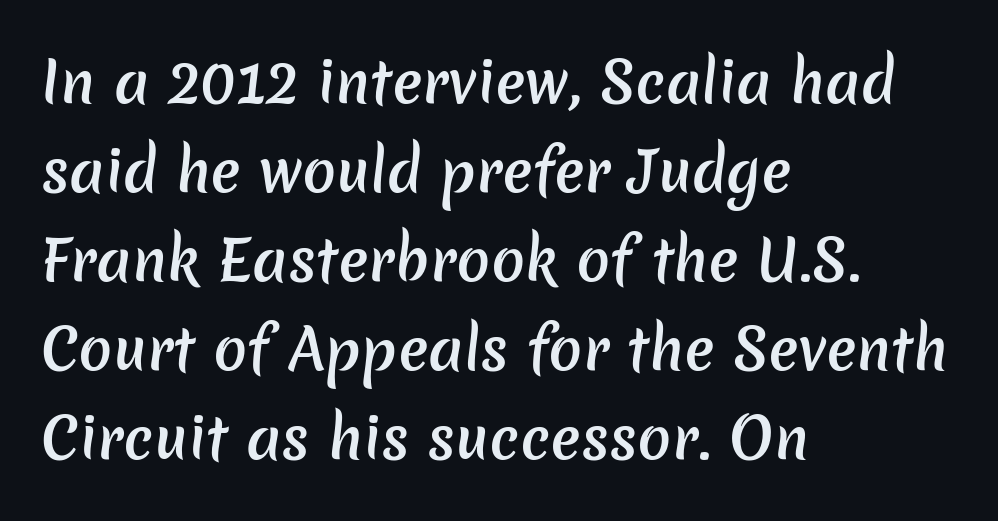
The image shows 56 px semibold sans-serif type; set left-aligned, normal line spacing (1.59x), normal letter spacing, not underlined; low stroke contrast and a medium x-height.
